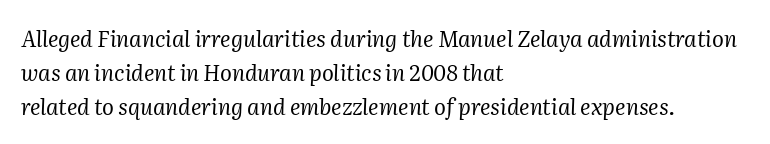
{"italic": "yes", "lean": "right", "slant_degrees": 2, "bold": "no", "underline": "no", "align": "left", "line_spacing": "normal", "line_spacing_ratio": 1.55, "letter_spacing": "normal", "letter_spacing_em": 0.0, "glyph_px": 22}
